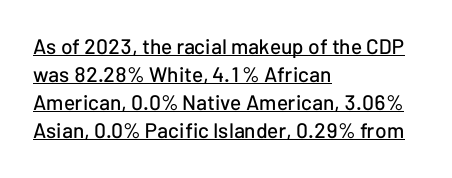
The image shows 21 px text type, upright; set left-aligned, normal line spacing (1.34x), normal letter spacing, underlined.
